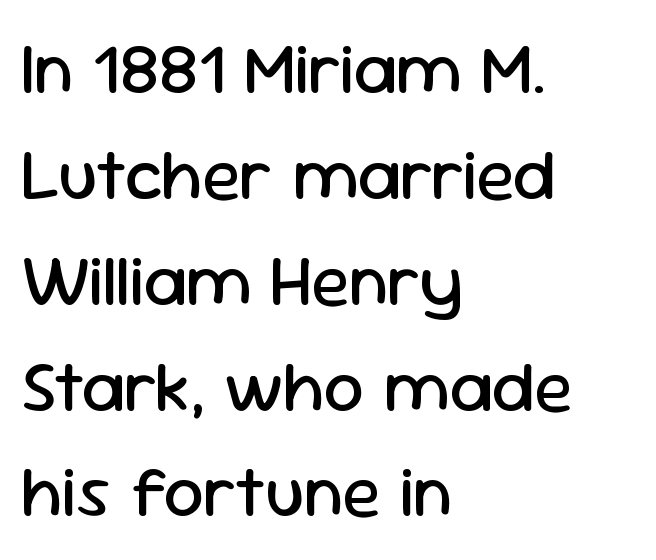
{"serif": "no", "italic": "no", "bold": "no", "weight": "regular", "width": "normal", "stroke_contrast": "low", "x_height": "medium", "monospaced": "no", "underline": "no", "align": "left", "line_spacing": "normal", "line_spacing_ratio": 1.47, "letter_spacing": "normal", "letter_spacing_em": 0.0, "glyph_px": 72}
